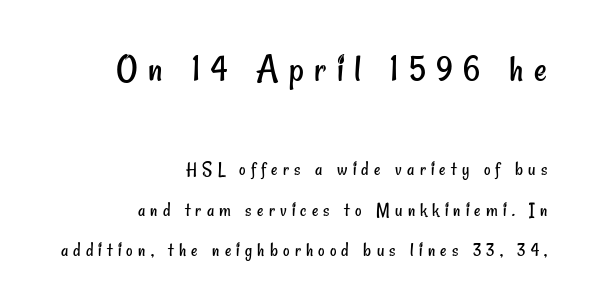
The image shows 40 px regular-weight, condensed sans-serif type; set right-aligned, loose line spacing (2.03x), unusually wide letter spacing (+0.26 em), not underlined; the first (top) block is 2.0x larger; low stroke contrast and a small x-height.
